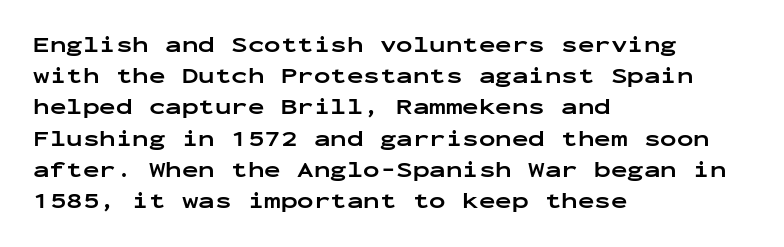
In CSS terms this would be text-align: left. Baseline-to-baseline distance is the conventional proportion of letter height. Notice how the stems are strictly vertical — no italics here. The space beneath each line is pristine and unruled. Spacing between characters is what you'd get straight out of the box. The passage shown is emphatically bold.
